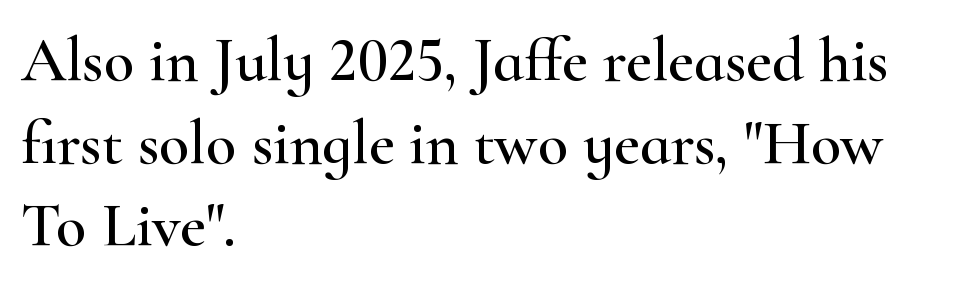
The image shows 63 px wide serif type, upright; set left-aligned, normal line spacing (1.31x), normal letter spacing, not underlined; high stroke contrast and a small x-height.
